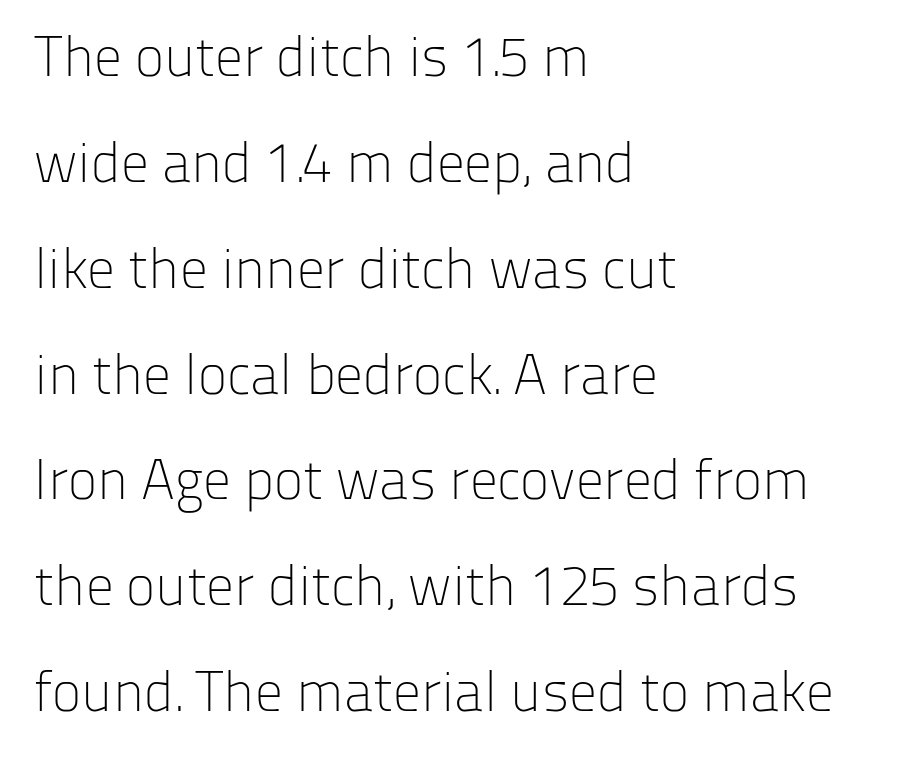
Q: Is the text bold? A: No.
Q: Is the text italic (slanted)? A: No, it is upright.
Q: Is the typeface a serif or a sans-serif typeface? A: Sans-serif.
Q: Is the text underlined? A: No.
Q: How is the paragraph aligned? A: Left-aligned.
Q: Is the spacing between letters normal or unusually wide? A: Normal.
Q: Width (condensed, normal, or wide)? A: Normal.
Q: Stroke contrast? A: Low.
Q: x-height? A: Medium.
Q: Monospaced? A: No.
